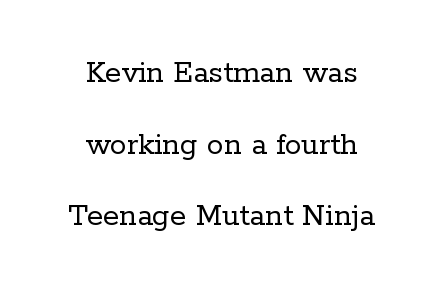
{"serif": "yes", "italic": "no", "bold": "no", "weight": "regular", "width": "normal", "stroke_contrast": "low", "x_height": "medium", "monospaced": "no", "underline": "no", "align": "center", "line_spacing": "loose", "line_spacing_ratio": 2.17, "letter_spacing": "normal", "letter_spacing_em": 0.0, "glyph_px": 33}
